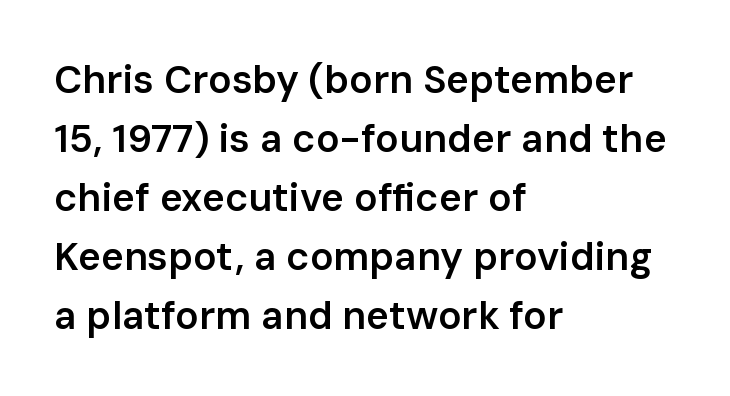
Q: Is the text bold? A: Semi-bold.
Q: Is the text italic (slanted)? A: No, it is upright.
Q: Is the typeface a serif or a sans-serif typeface? A: Sans-serif.
Q: Is the text underlined? A: No.
Q: How is the paragraph aligned? A: Left-aligned.
Q: Is the spacing between letters normal or unusually wide? A: Normal.
Q: Is the spacing between lines tight, normal or loose? A: Normal.
Q: Width (condensed, normal, or wide)? A: Normal.
Q: Stroke contrast? A: Low.
Q: x-height? A: Medium.
Q: Monospaced? A: No.
